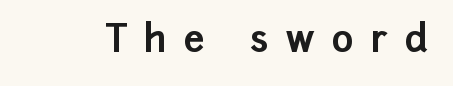
The image shows 37 px bold sans-serif type, upright; set unusually wide letter spacing (+0.47 em), not underlined; low stroke contrast and a medium x-height.
